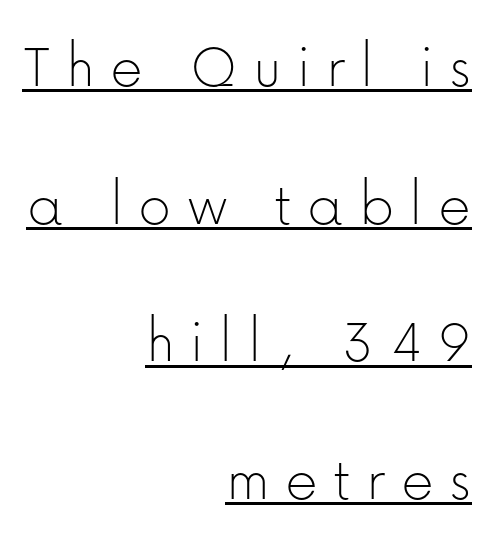
If you measured baseline to baseline, you'd find a long distance. Do the characters align in a grid? No, the font is proportional. Ink coverage per letter is moderate at most. Nothing sits at the stroke ends, so this counts as sans-serif. A baseline rule has been typeset under these characters. These lines were composed using upright roman letters.
